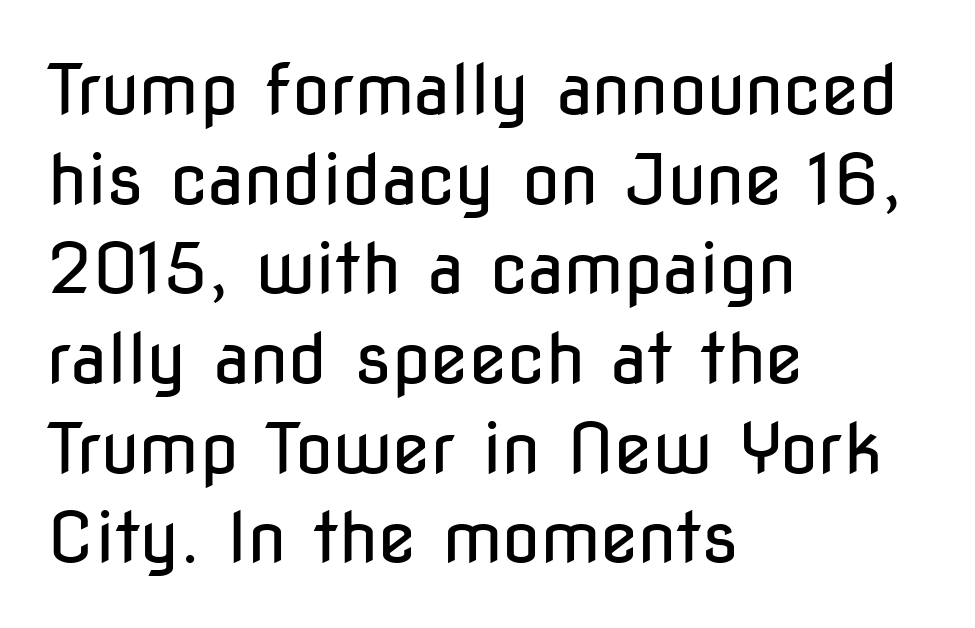
The image shows 69 px regular-weight, condensed sans-serif type, upright; set left-aligned, normal line spacing (1.3x), normal letter spacing, not underlined; low stroke contrast and a medium x-height.
